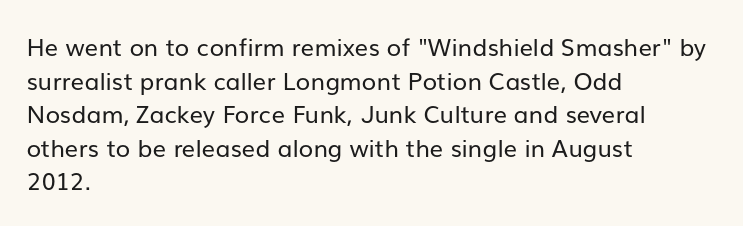
Q: Is the text bold? A: No.
Q: Is the text italic (slanted)? A: No, it is upright.
Q: Is the text underlined? A: No.
Q: How is the paragraph aligned? A: Left-aligned.
Q: Is the spacing between letters normal or unusually wide? A: Normal.
Q: Is the spacing between lines tight, normal or loose? A: Normal.
